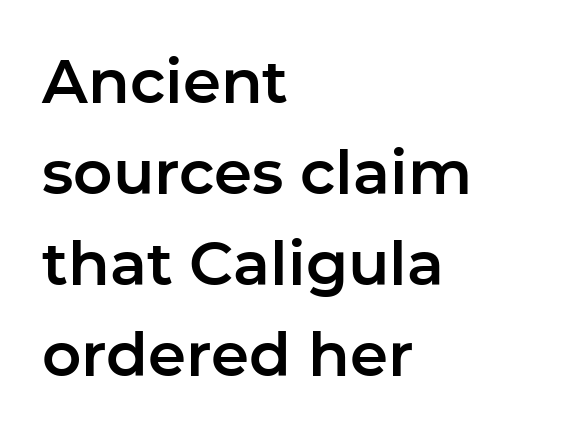
{"serif": "no", "italic": "no", "width": "normal", "stroke_contrast": "low", "x_height": "medium", "monospaced": "no", "underline": "no", "align": "left", "line_spacing": "normal", "line_spacing_ratio": 1.49, "letter_spacing": "normal", "letter_spacing_em": 0.0, "glyph_px": 61}
